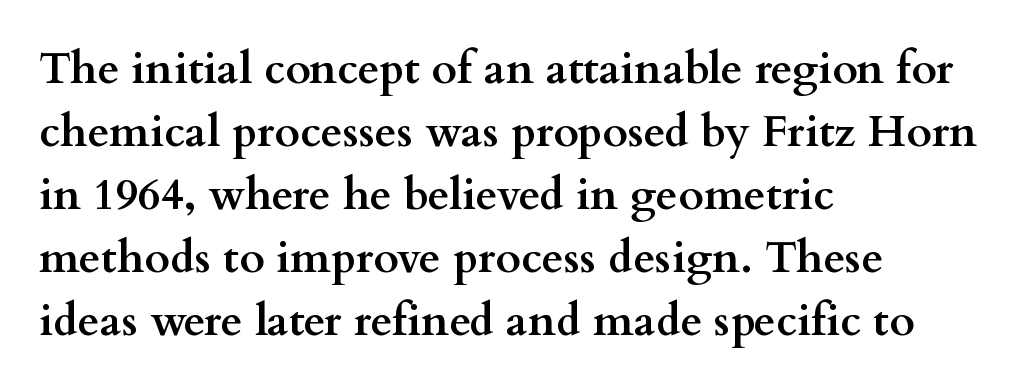
No extra tracking has been applied to these lines. Descenders hang freely into open space. Serif or sans? Serif — the stroke terminals have little feet. Reading down the block, your eye returns to a fixed left position each line. Vertical spacing — default.
